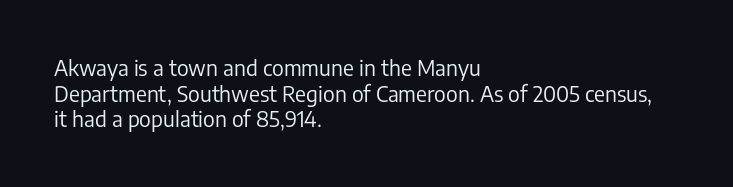
Q: Is the text bold? A: No.
Q: Is the text italic (slanted)? A: No, it is upright.
Q: Is the text underlined? A: No.
Q: How is the paragraph aligned? A: Left-aligned.
Q: Is the spacing between letters normal or unusually wide? A: Normal.
